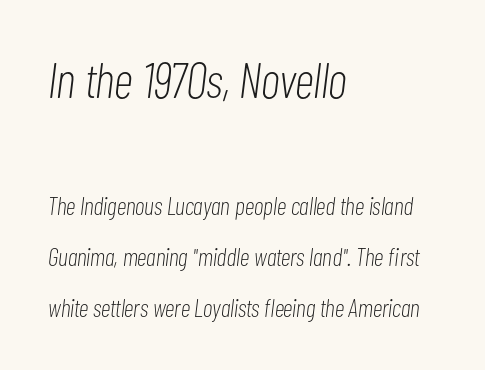
The axis of the letterforms is tilted away from vertical. The typesetter chose a ragged-right arrangement here. Short note: letters normally spaced. Descender tails drop into unmarked territory.
